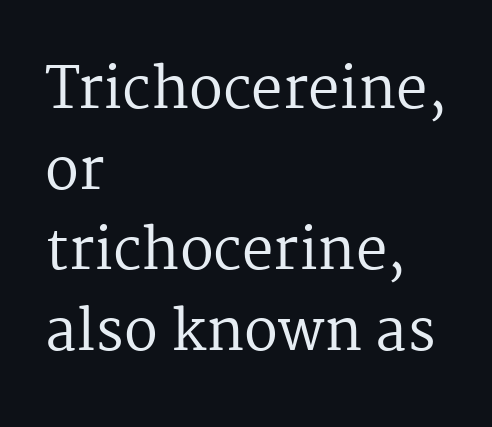
Unmarked baselines from the first word to the last. You can tell it's not italic because the verticals are truly vertical. The letters advance in unequal steps, a hallmark of proportional type. Does the leading feel generous? No, just average. This is not heavy type; no bold has been used.
